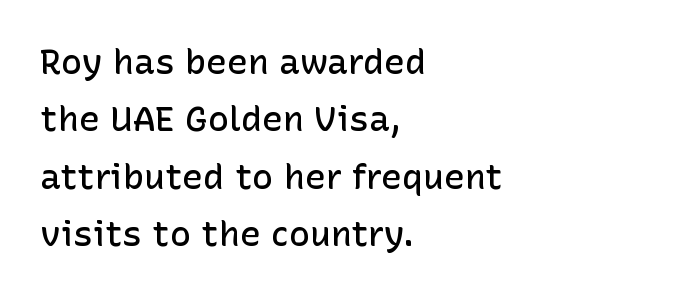
The image shows 35 px semibold sans-serif type, upright; set left-aligned, normal line spacing (1.64x), normal letter spacing, not underlined; low stroke contrast and a medium x-height.
